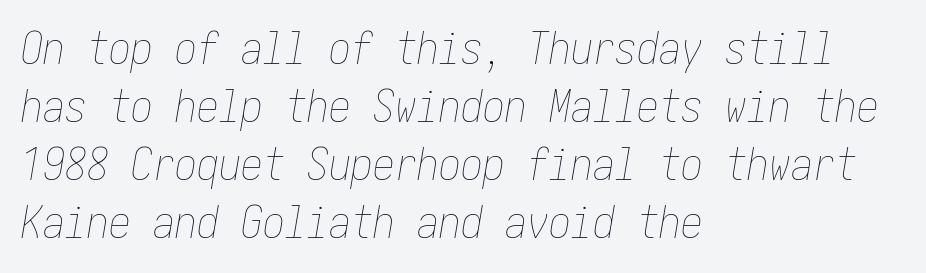
{"italic": "yes", "lean": "right", "slant_degrees": 10, "bold": "no", "weight": "thin", "width": "condensed", "stroke_contrast": "low", "x_height": "medium", "underline": "no", "align": "left", "line_spacing": "normal", "line_spacing_ratio": 1.32, "letter_spacing": "normal", "letter_spacing_em": 0.0, "glyph_px": 44}
